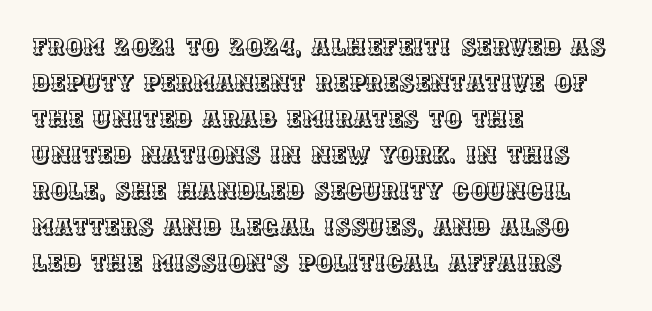
The image shows 24 px text type, upright; set left-aligned, normal line spacing (1.5x), normal letter spacing, not underlined.
